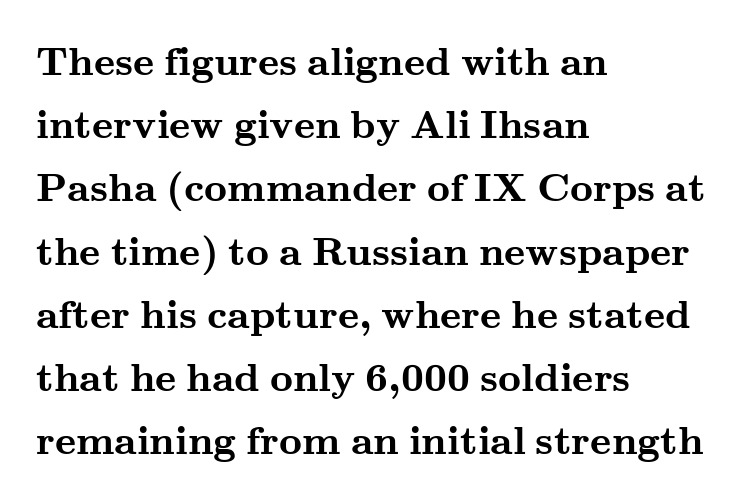
Q: Is the text bold? A: Yes.
Q: Is the text italic (slanted)? A: No, it is upright.
Q: Is the typeface a serif or a sans-serif typeface? A: Serif.
Q: Is the text underlined? A: No.
Q: How is the paragraph aligned? A: Left-aligned.
Q: Is the spacing between letters normal or unusually wide? A: Normal.
Q: Is the spacing between lines tight, normal or loose? A: Normal.
Q: Width (condensed, normal, or wide)? A: Wide.
Q: Stroke contrast? A: Medium.
Q: x-height? A: Small.
Q: Monospaced? A: No.
